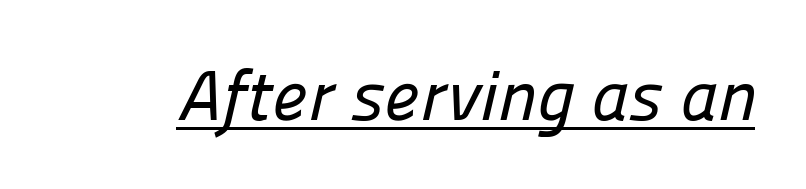
The image shows 71 px sans-serif type; set normal letter spacing, underlined; low stroke contrast and a medium x-height.
